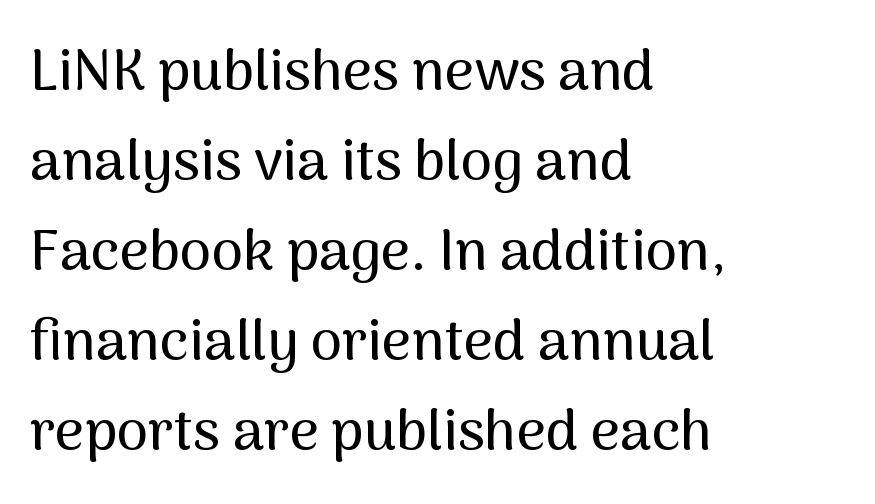
The image shows 57 px sans-serif type, upright; set left-aligned, normal line spacing (1.58x), normal letter spacing, not underlined; medium stroke contrast and a medium x-height.
